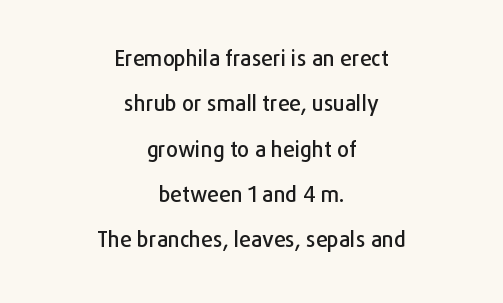
The image shows 21 px text type, upright; set centered, loose line spacing (2.16x), normal letter spacing, not underlined.
